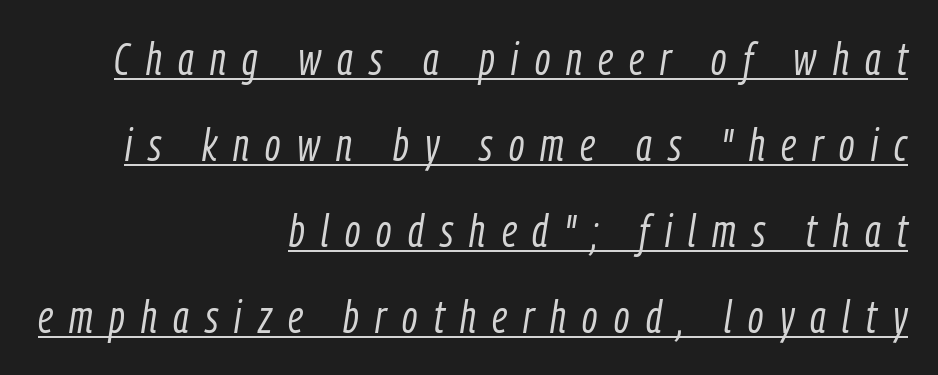
{"italic": "yes", "lean": "right", "slant_degrees": 9, "bold": "no", "weight": "light", "width": "condensed", "stroke_contrast": "low", "x_height": "medium", "monospaced": "no", "underline": "yes", "align": "right", "line_spacing": "loose", "line_spacing_ratio": 1.91, "letter_spacing": "wide", "letter_spacing_em": 0.36, "glyph_px": 45}
